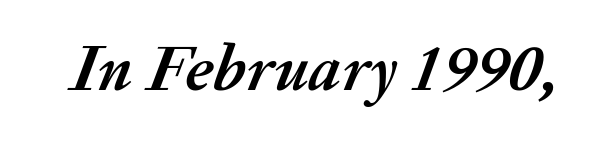
{"italic": "yes", "lean": "right", "slant_degrees": 20, "bold": "yes", "weight": "semibold", "width": "normal", "stroke_contrast": "medium", "x_height": "medium", "monospaced": "no", "underline": "no", "letter_spacing": "normal", "letter_spacing_em": 0.0, "glyph_px": 66}
